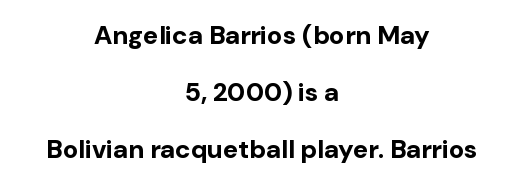
The image shows 26 px bold type, upright; set centered, loose line spacing (2.2x), normal letter spacing, not underlined.
